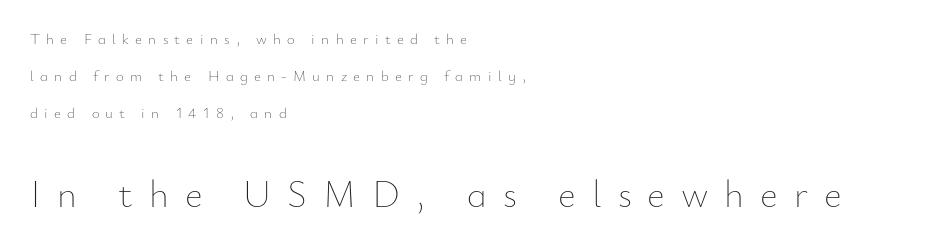
Looks like regular typesetting: each glyph gets only the width it needs. Tall strokes in this sample are plumb rather than angled. Between one letter and the next there's a generous, obvious gap. Is the stroke heavy? The answer is a plain regular-or-lighter.
